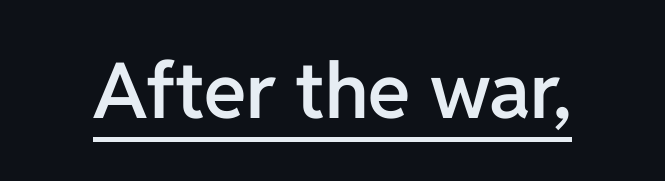
Q: Is the text bold? A: Semi-bold.
Q: Is the text italic (slanted)? A: No, it is upright.
Q: Is the typeface a serif or a sans-serif typeface? A: Sans-serif.
Q: Is the text underlined? A: Yes.
Q: Is the spacing between letters normal or unusually wide? A: Normal.
Q: Width (condensed, normal, or wide)? A: Normal.
Q: Stroke contrast? A: Low.
Q: x-height? A: Medium.
Q: Monospaced? A: No.
